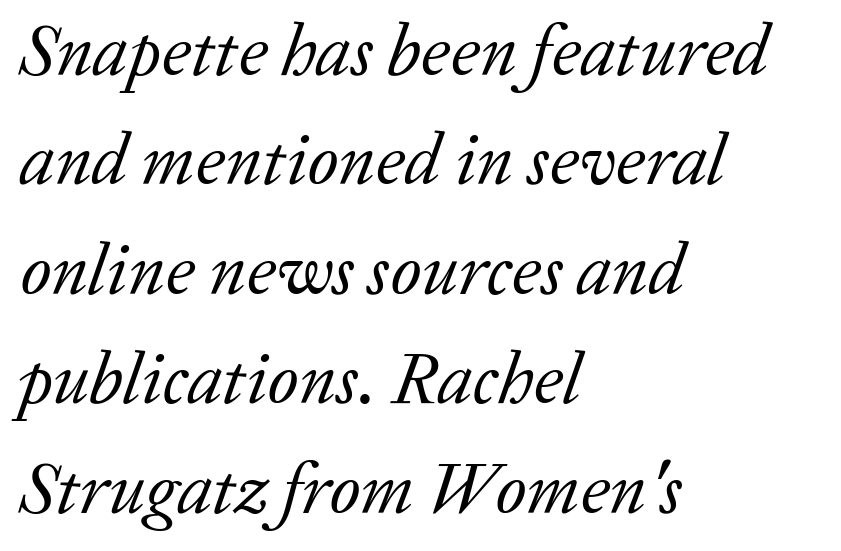
The image shows 72 px regular-weight serif type, italic (leaning right); set left-aligned, normal line spacing (1.52x), normal letter spacing, not underlined; low stroke contrast and a medium x-height.
